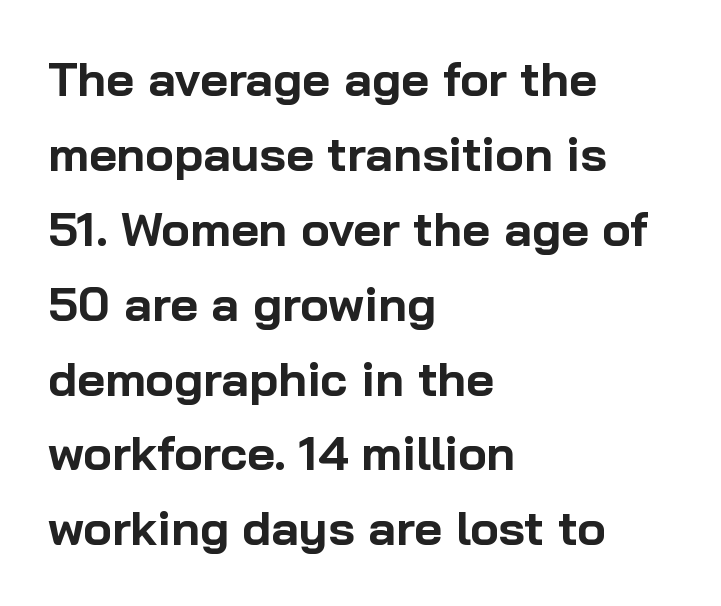
Q: Is the text bold? A: Yes.
Q: Is the text italic (slanted)? A: No, it is upright.
Q: Is the typeface a serif or a sans-serif typeface? A: Sans-serif.
Q: Is the text underlined? A: No.
Q: How is the paragraph aligned? A: Left-aligned.
Q: Is the spacing between letters normal or unusually wide? A: Normal.
Q: Is the spacing between lines tight, normal or loose? A: Normal.
Q: Width (condensed, normal, or wide)? A: Normal.
Q: Stroke contrast? A: Low.
Q: x-height? A: Medium.
Q: Monospaced? A: No.
